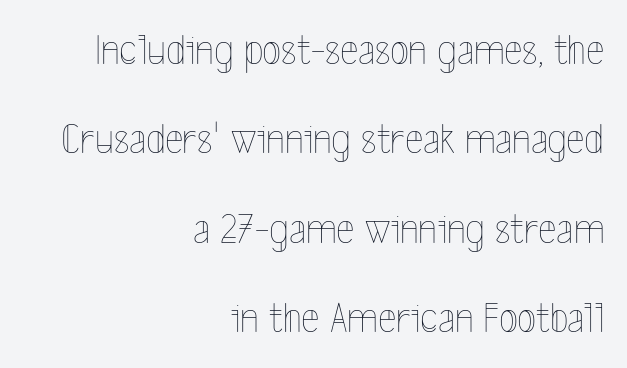
The typesetter chose a ragged-left arrangement here. The specimen omits any rule beneath the text block's lines. You could call the tracking neutral — neither tight nor loose. Do the characters align in a grid? No, the font is proportional.
